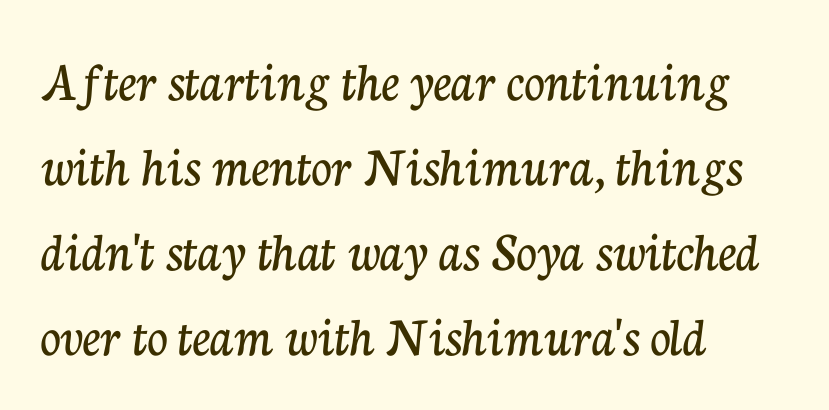
The image shows 57 px serif type; set left-aligned, normal line spacing (1.49x), normal letter spacing, not underlined; low stroke contrast and a medium x-height.
